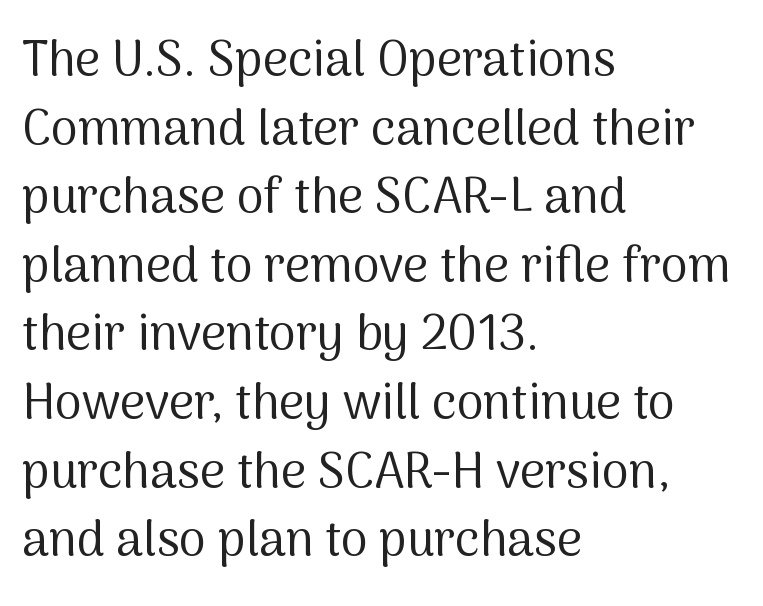
Q: Is the text bold? A: No.
Q: Is the text italic (slanted)? A: No, it is upright.
Q: Is the typeface a serif or a sans-serif typeface? A: Sans-serif.
Q: Is the text underlined? A: No.
Q: How is the paragraph aligned? A: Left-aligned.
Q: Is the spacing between letters normal or unusually wide? A: Normal.
Q: Is the spacing between lines tight, normal or loose? A: Normal.
Q: Width (condensed, normal, or wide)? A: Normal.
Q: Stroke contrast? A: Medium.
Q: x-height? A: Medium.
Q: Monospaced? A: No.
